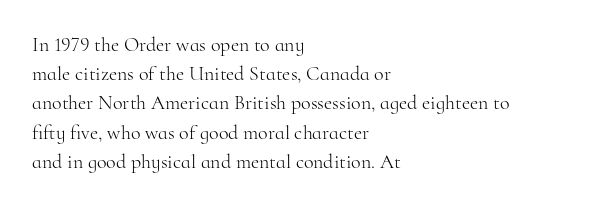
A normal amount of white space separates one row of letters from the next. The foot of each line stays bare and open. The ragged edge is on the right, which tells us the setting is flush left. This sample uses an upright cut, with every glyph sitting square on the baseline. No chunkiness to these letters — they're not bold. Does extra space separate the letters? No, they use regular spacing.
